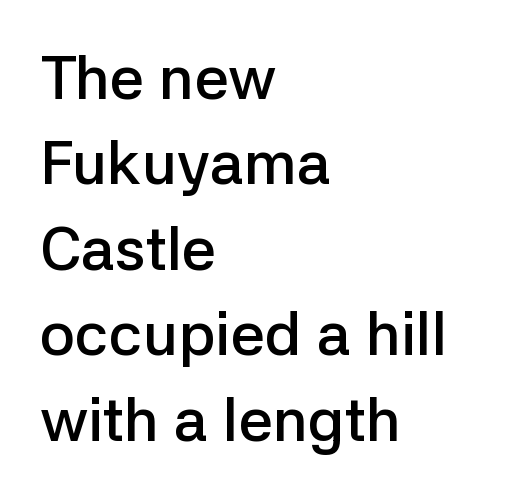
Stroke terminals: plain, sans-serif. Layout note: lines flush left. Each letter keeps its own natural width here, so spacing adapts to shape. Nobody drew a line under any word here. Vertical spacing — default.
